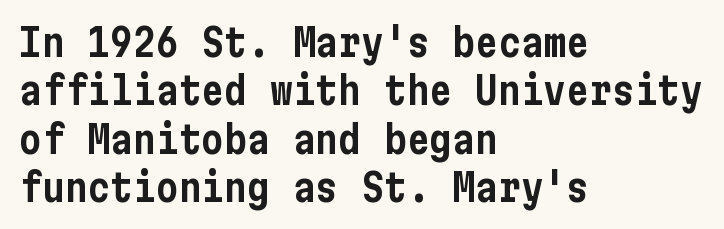
I'd call this a sans setting — the letters go barefoot. Left-aligned paragraph, ragged on the right. Style check: upright. Letters rest on an invisible, unmarked baseline. Compared with typical paragraphs, the rows here are spaced about the same.
